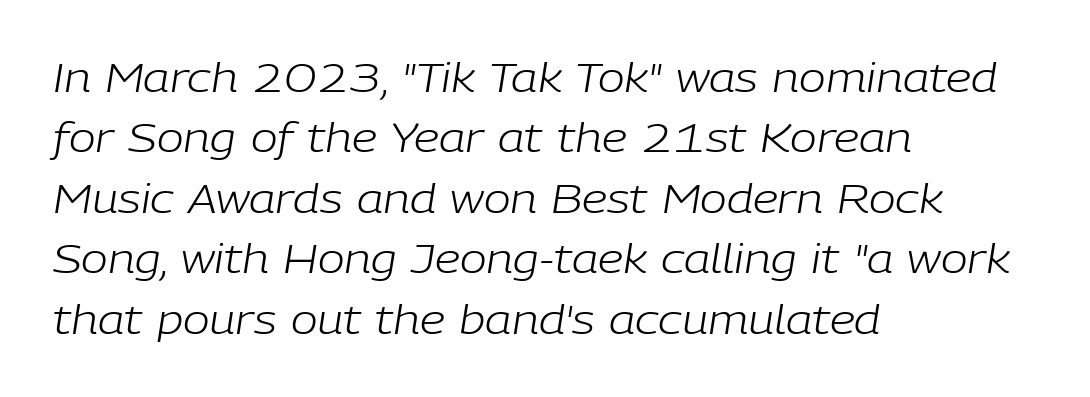
Whoever set this chose a conventional vertical rhythm. Lines of text with bare space underneath. Caption: standard tracking, unaltered. Is this a fixed-width face? No — the glyphs have proportional, varying widths. This sample is left-justified, so line endings fall wherever the words run out. Heaviness? Minimal to ordinary, like unemphasized prose.
